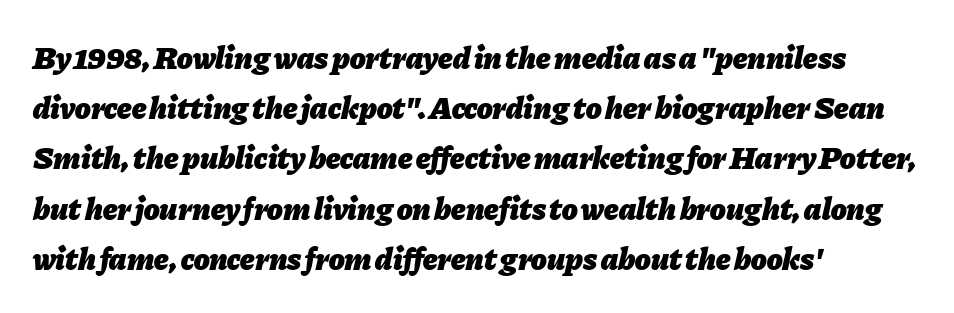
{"italic": "yes", "lean": "right", "slant_degrees": 11, "bold": "yes", "weight": "heavy", "width": "normal", "stroke_contrast": "low", "x_height": "medium", "monospaced": "no", "underline": "no", "align": "left", "line_spacing": "normal", "line_spacing_ratio": 1.57, "letter_spacing": "normal", "letter_spacing_em": 0.0, "glyph_px": 32}
